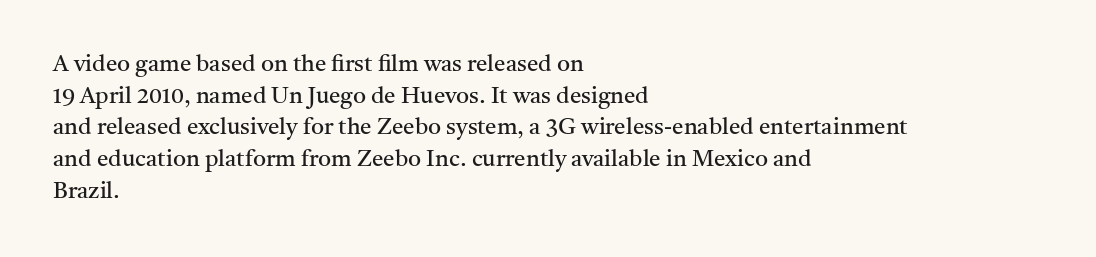
{"italic": "no", "bold": "no", "underline": "no", "align": "left", "line_spacing": "normal", "line_spacing_ratio": 1.38, "letter_spacing": "normal", "letter_spacing_em": 0.0, "glyph_px": 23}
